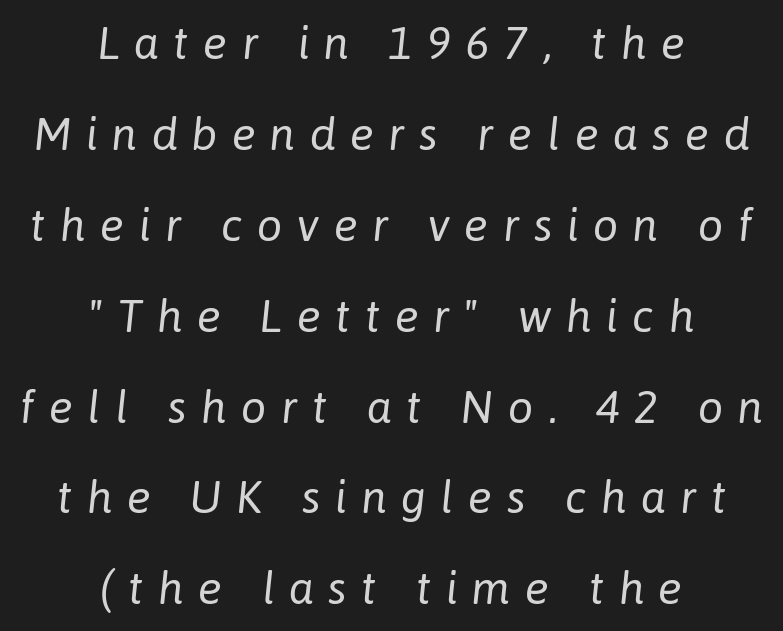
{"italic": "yes", "lean": "right", "slant_degrees": 6, "bold": "no", "weight": "regular", "width": "normal", "stroke_contrast": "low", "x_height": "medium", "monospaced": "no", "underline": "no", "align": "center", "line_spacing": "loose", "line_spacing_ratio": 2.02, "letter_spacing": "wide", "letter_spacing_em": 0.32, "glyph_px": 45}
